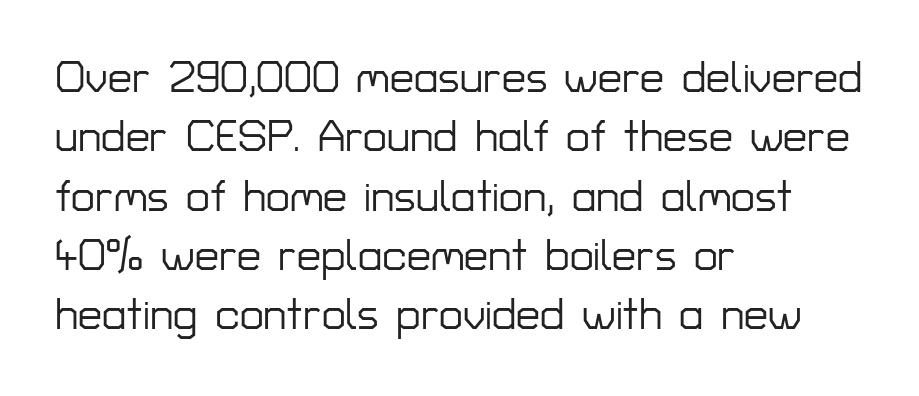
Q: Is the text italic (slanted)? A: No, it is upright.
Q: Is the typeface a serif or a sans-serif typeface? A: Sans-serif.
Q: Is the text underlined? A: No.
Q: How is the paragraph aligned? A: Left-aligned.
Q: Is the spacing between letters normal or unusually wide? A: Normal.
Q: Is the spacing between lines tight, normal or loose? A: Normal.
Q: Width (condensed, normal, or wide)? A: Normal.
Q: Stroke contrast? A: Low.
Q: x-height? A: Medium.
Q: Monospaced? A: No.
